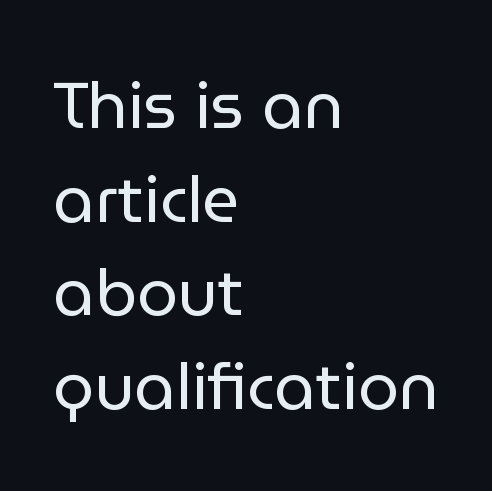
The leading is moderate, giving the passage an even texture. Honestly, there is no underline to notice here at all. The characters are drawn with everyday or finer stroke widths. This sample uses an upright cut, with every glyph sitting square on the baseline.
